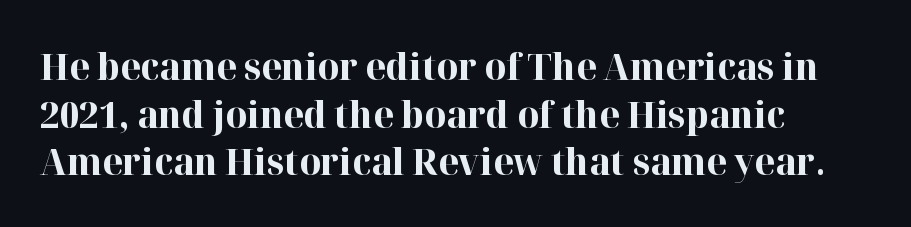
Q: Is the text bold? A: Yes.
Q: Is the text italic (slanted)? A: No, it is upright.
Q: Is the typeface a serif or a sans-serif typeface? A: Serif.
Q: Is the text underlined? A: No.
Q: How is the paragraph aligned? A: Left-aligned.
Q: Is the spacing between letters normal or unusually wide? A: Normal.
Q: Is the spacing between lines tight, normal or loose? A: Normal.
Q: Width (condensed, normal, or wide)? A: Normal.
Q: Stroke contrast? A: High.
Q: x-height? A: Medium.
Q: Monospaced? A: No.
